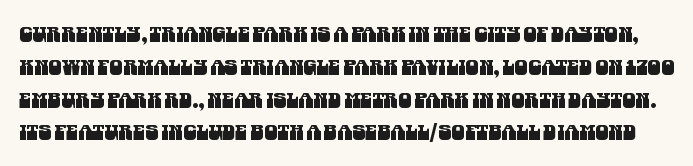
{"underline": "no", "line_spacing": "normal", "line_spacing_ratio": 1.56, "letter_spacing": "normal", "letter_spacing_em": 0.0, "glyph_px": 21}
